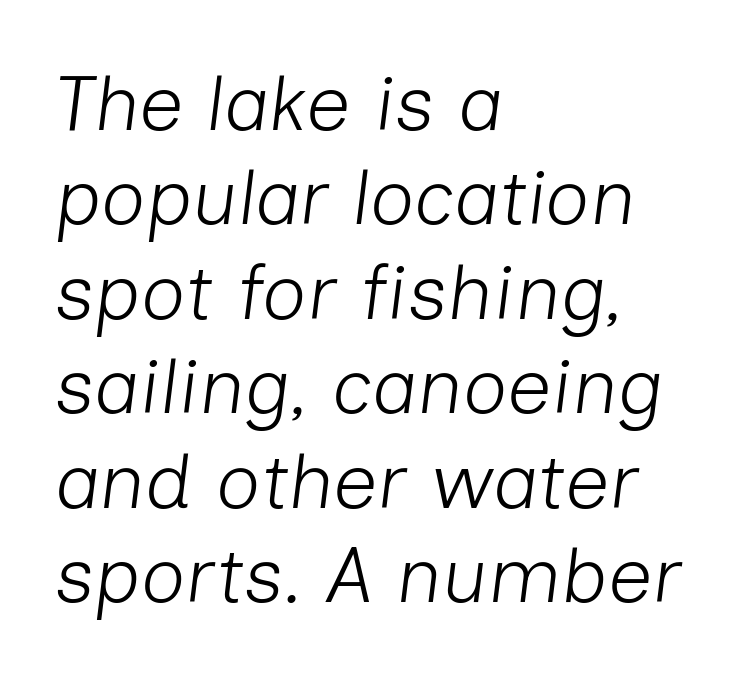
Characters are canted at an angle relative to the baseline's perpendicular. Teacher's note: observe the even left margin — that is flush-left alignment. Note the varied advance widths — an 'i' is clearly narrower than an 'm'. Short note: letters normally spaced. No extra ink here — the face is not bold.
